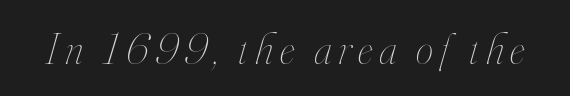
Nothing heavy about these letters — not bold at all. The face used here is proportionally spaced, like ordinary book or web type. Tall strokes in this sample are angled rather than plumb. Bare-footed words on every line.
